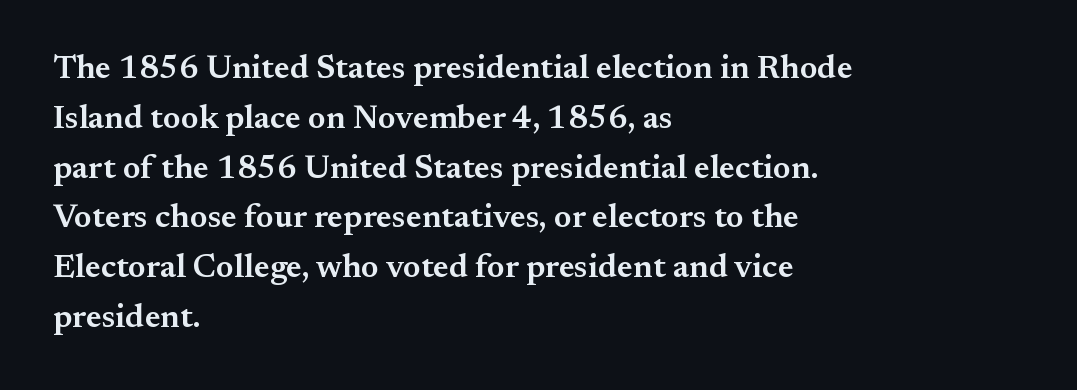
The gap between lines stays unmarked. I'd describe the lettering as semibold — firm but not a full bold. Which margin do the lines hug? The left one — the right edge is uneven. I'd call this a serif setting — the letters wear small feet. Characters follow at the spacing the type designer built in. Regular leading.
